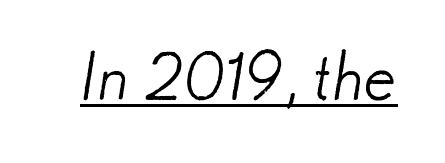
Q: Is the text bold? A: No.
Q: Is the typeface a serif or a sans-serif typeface? A: Sans-serif.
Q: Is the text underlined? A: Yes.
Q: Is the spacing between letters normal or unusually wide? A: Normal.
Q: Width (condensed, normal, or wide)? A: Normal.
Q: Stroke contrast? A: Low.
Q: x-height? A: Small.
Q: Monospaced? A: No.
